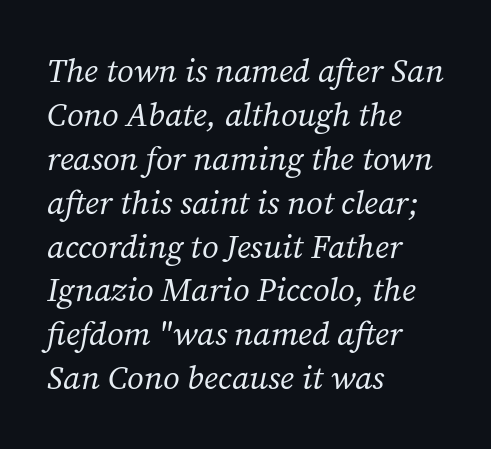
Words float on clear page, feet unadorned. A typesetter would call this leading conventional body-copy spacing. Note: serifs present on the glyphs. Short note: letters normally spaced. The face used here is proportionally spaced, like ordinary book or web type.
